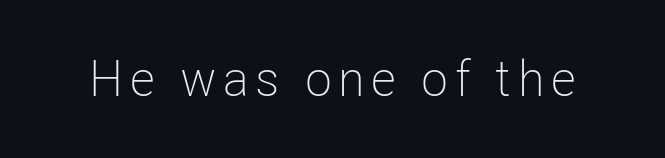
The letters advance in unequal steps, a hallmark of proportional type. Descenders hang freely into open space. A quiet, ordinary-to-light weight characterises the typeface. Italic: no, the glyphs are upright roman. A typesetter would label this face a sans.
